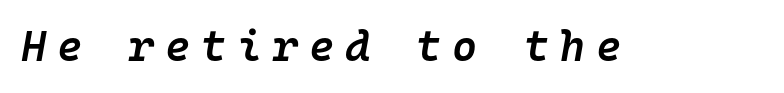
This is the in-between weight designers call semibold or demi. The tracking reads as deliberately expanded to a designer's eye. This sample uses an oblique cut, with every glyph tilted off the vertical. You could count columns in this text — the font is strictly monospaced. Plain, unruled lines of type.
